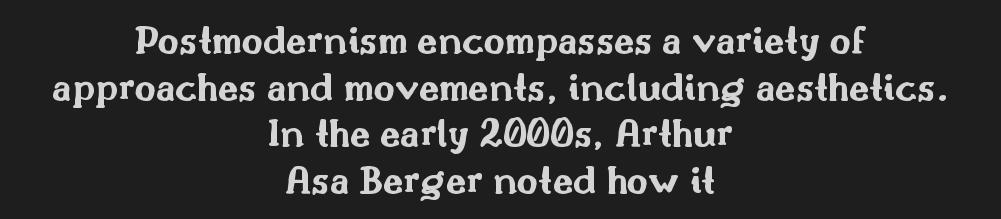
Q: Is the text bold? A: Yes.
Q: Is the text italic (slanted)? A: No, it is upright.
Q: Is the typeface a serif or a sans-serif typeface? A: Sans-serif.
Q: Is the text underlined? A: No.
Q: How is the paragraph aligned? A: Centered.
Q: Is the spacing between letters normal or unusually wide? A: Normal.
Q: Is the spacing between lines tight, normal or loose? A: Tight.
Q: Width (condensed, normal, or wide)? A: Wide.
Q: Stroke contrast? A: Medium.
Q: x-height? A: Small.
Q: Monospaced? A: No.
